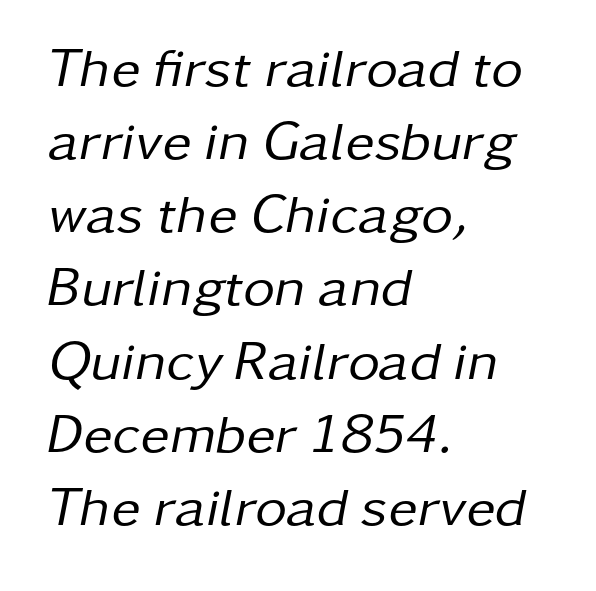
The image shows 55 px regular-weight type, italic (leaning right); set left-aligned, normal line spacing (1.33x), normal letter spacing, not underlined; low stroke contrast and a medium x-height.
